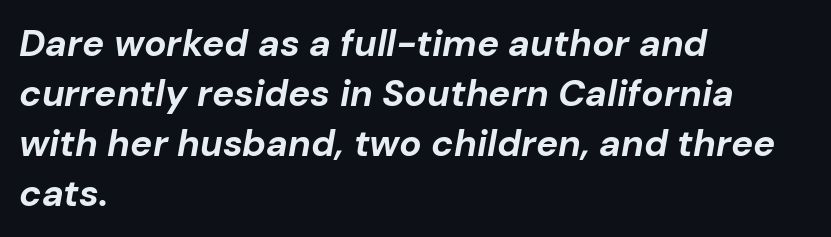
Q: Is the text bold? A: Yes.
Q: Is the text italic (slanted)? A: Yes, it leans right by about 10 degrees.
Q: Is the text underlined? A: No.
Q: How is the paragraph aligned? A: Left-aligned.
Q: Is the spacing between letters normal or unusually wide? A: Normal.
Q: Is the spacing between lines tight, normal or loose? A: Normal.
Q: Width (condensed, normal, or wide)? A: Normal.
Q: Stroke contrast? A: Low.
Q: x-height? A: Medium.
Q: Monospaced? A: No.
